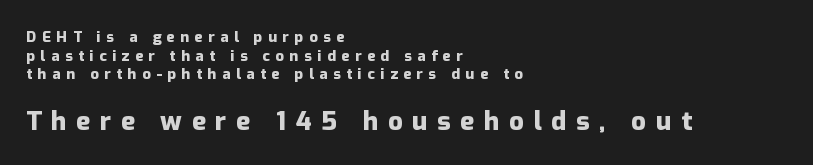
The image shows 26 px bold type, upright; set left-aligned, line spacing 1.24x, unusually wide letter spacing (+0.37 em), not underlined; the second (bottom) block is 1.73x larger.
